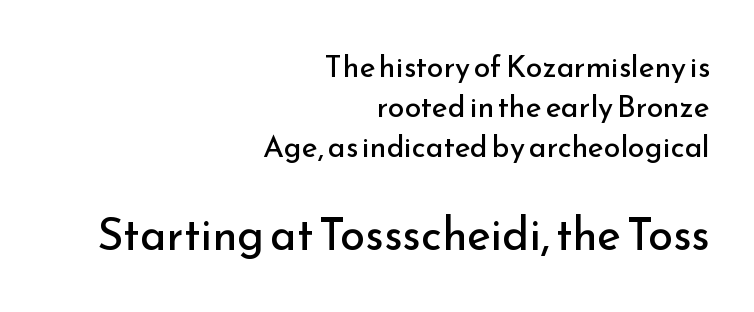
Type without underlining. Between one letter and the next there's only the usual sliver of space. A student would call this right alignment; a typographer would say flush right, rag left. A typesetter would mark this as roman, not italic.
